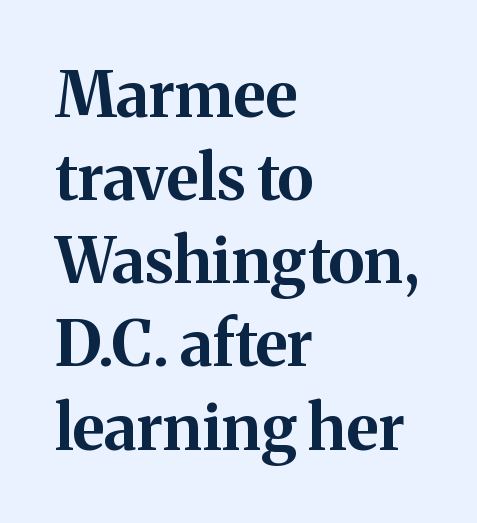
Teacher's note: observe the even left margin — that is flush-left alignment. Varying glyph widths throughout — classic text-font behaviour. Is this a sans? No — the strokes have serifs. This is roman type, the default non-slanted kind. Whoever set this chose a conventional vertical rhythm. Standard letterfit; no display-style spreading of the glyphs.
